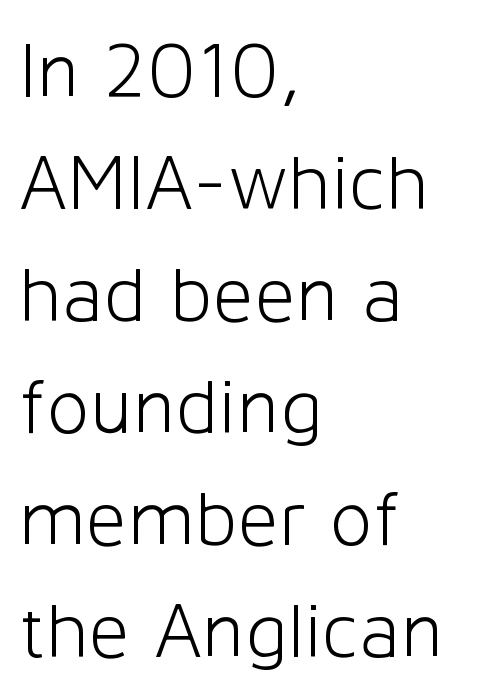
{"serif": "no", "italic": "no", "bold": "no", "weight": "light", "width": "normal", "stroke_contrast": "low", "x_height": "medium", "monospaced": "no", "underline": "no", "align": "left", "line_spacing": "normal", "line_spacing_ratio": 1.4, "letter_spacing": "normal", "letter_spacing_em": 0.0, "glyph_px": 80}
